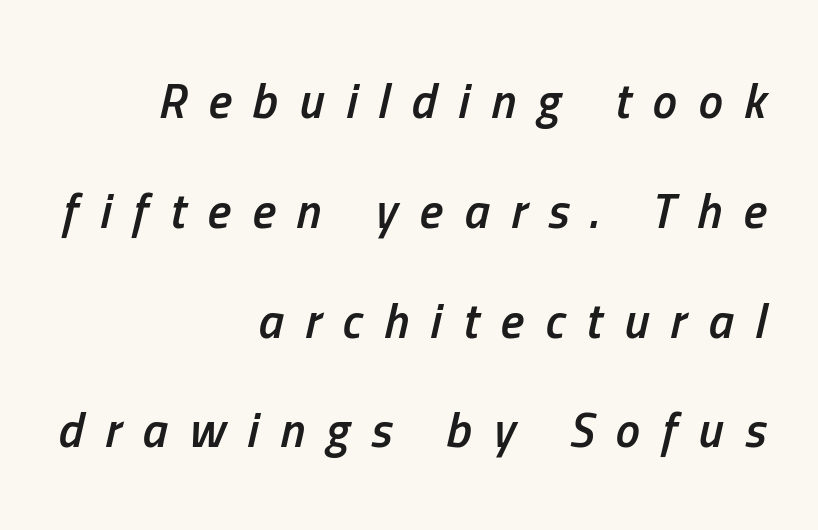
The image shows 49 px semibold, condensed type, italic (leaning right); set right-aligned, loose line spacing (2.24x), unusually wide letter spacing (+0.44 em), not underlined; low stroke contrast and a medium x-height.
